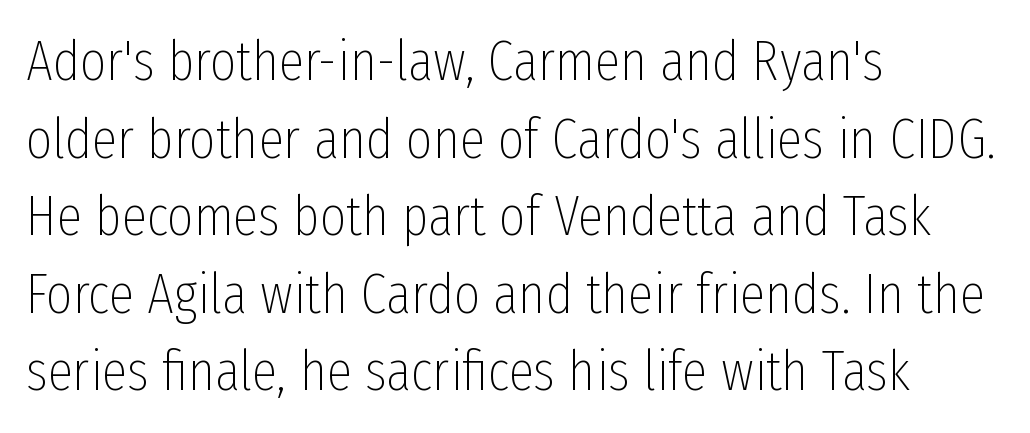
{"serif": "no", "italic": "no", "bold": "no", "weight": "thin", "width": "condensed", "stroke_contrast": "low", "x_height": "medium", "monospaced": "no", "underline": "no", "align": "left", "line_spacing": "normal", "line_spacing_ratio": 1.36, "letter_spacing": "normal", "letter_spacing_em": 0.0, "glyph_px": 57}
